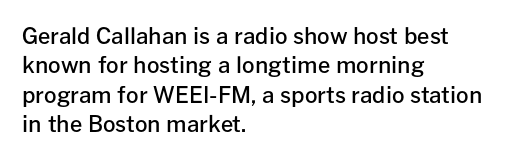
Unmarked baselines from the first word to the last. Does the copy run flush right? No — it runs flush left. Every stem runs plumb, perpendicular to the baseline. Each glyph is drawn with semibold strokes, heavier than normal yet not fully bold. The rendering keeps characters at their native spacing.
